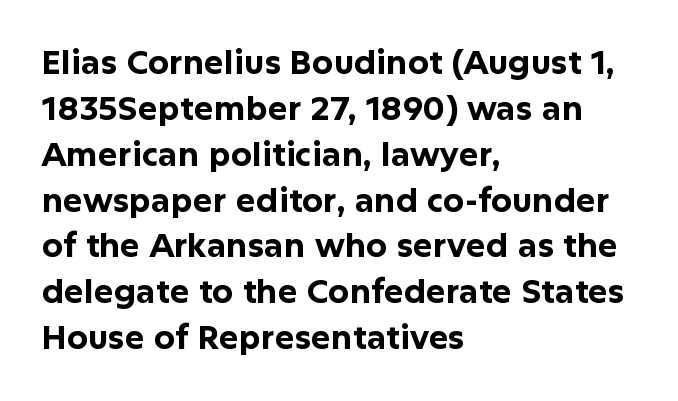
Q: Is the text bold? A: Yes.
Q: Is the text italic (slanted)? A: No, it is upright.
Q: Is the typeface a serif or a sans-serif typeface? A: Sans-serif.
Q: Is the text underlined? A: No.
Q: How is the paragraph aligned? A: Left-aligned.
Q: Is the spacing between letters normal or unusually wide? A: Normal.
Q: Is the spacing between lines tight, normal or loose? A: Normal.
Q: Width (condensed, normal, or wide)? A: Normal.
Q: Stroke contrast? A: Low.
Q: x-height? A: Medium.
Q: Monospaced? A: No.
